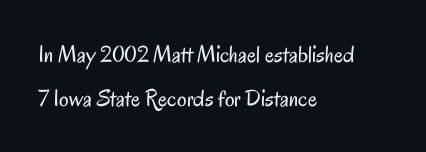
The image shows 24 px text type, upright; set left-aligned, line spacing 1.82x, normal letter spacing, not underlined.
